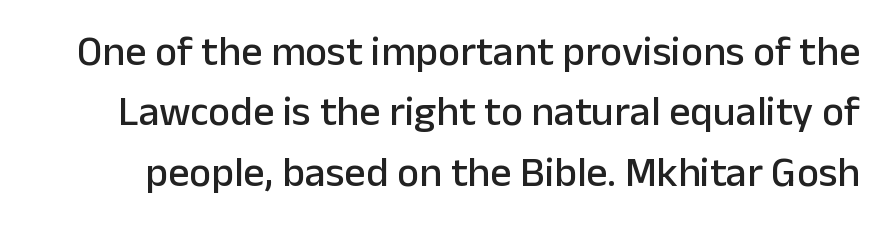
{"serif": "no", "italic": "no", "width": "normal", "stroke_contrast": "low", "x_height": "medium", "monospaced": "no", "underline": "no", "line_spacing": "normal", "line_spacing_ratio": 1.44, "letter_spacing": "normal", "letter_spacing_em": 0.0, "glyph_px": 42}
